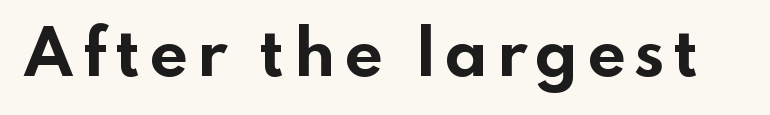
{"serif": "no", "italic": "no", "bold": "yes", "weight": "bold", "width": "wide", "stroke_contrast": "low", "x_height": "small", "monospaced": "no", "underline": "no", "glyph_px": 61}
